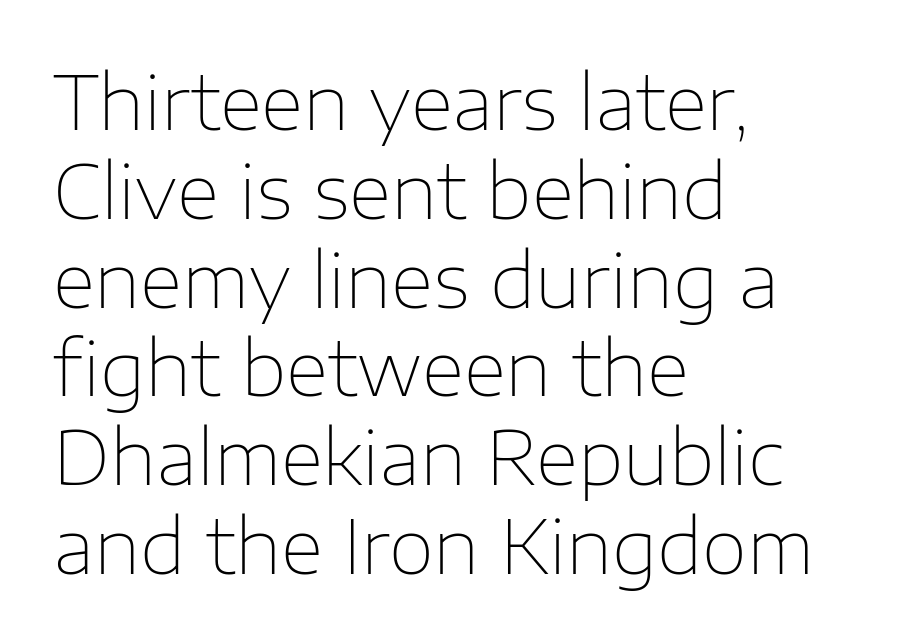
Q: Is the text bold? A: No.
Q: Is the text italic (slanted)? A: No, it is upright.
Q: Is the typeface a serif or a sans-serif typeface? A: Sans-serif.
Q: Is the text underlined? A: No.
Q: How is the paragraph aligned? A: Left-aligned.
Q: Is the spacing between letters normal or unusually wide? A: Normal.
Q: Width (condensed, normal, or wide)? A: Normal.
Q: Stroke contrast? A: Low.
Q: x-height? A: Medium.
Q: Monospaced? A: No.
